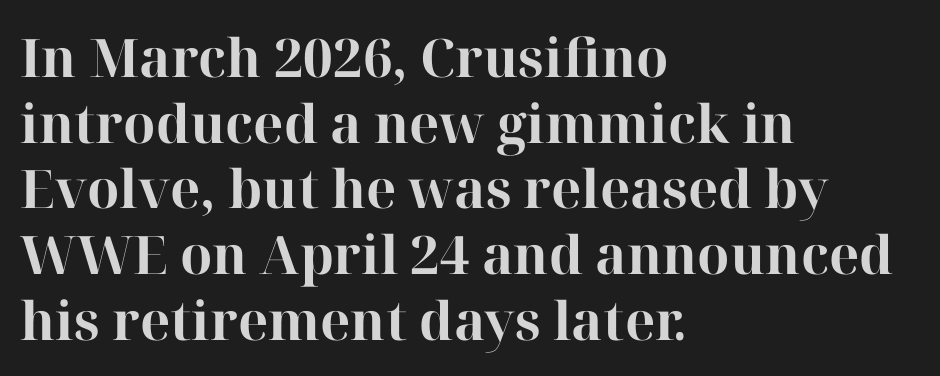
Each letter keeps its own natural width here, so spacing adapts to shape. Font category for this specimen: serif. Nope, not italic — everything's standing straight. These lines are set flush left with a ragged right edge. Letter spacing: default.
